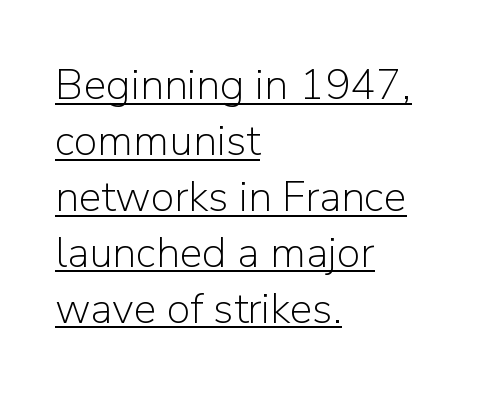
The image shows 43 px light sans-serif type, upright; set left-aligned, normal line spacing (1.3x), normal letter spacing, underlined; low stroke contrast and a medium x-height.
